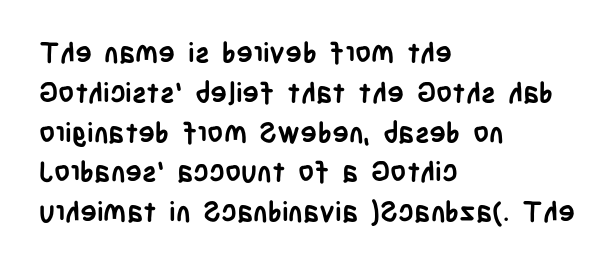
Q: Is the text bold? A: Yes.
Q: Is the text italic (slanted)? A: No, it is upright.
Q: Is the typeface a serif or a sans-serif typeface? A: Sans-serif.
Q: Is the text underlined? A: No.
Q: How is the paragraph aligned? A: Left-aligned.
Q: Is the spacing between letters normal or unusually wide? A: Normal.
Q: Is the spacing between lines tight, normal or loose? A: Normal.
Q: Width (condensed, normal, or wide)? A: Condensed.
Q: Stroke contrast? A: Low.
Q: x-height? A: Large.
Q: Monospaced? A: No.
